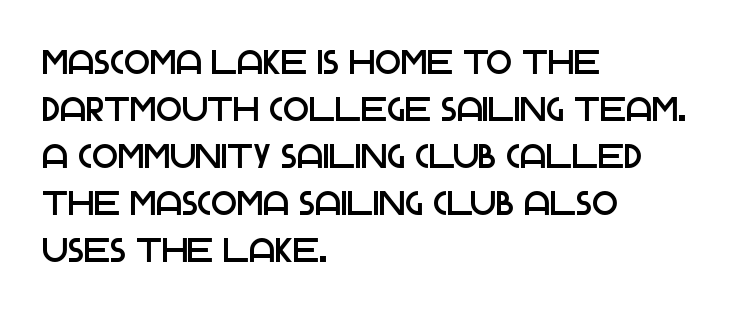
The image shows 34 px sans-serif type, upright; set left-aligned, normal line spacing (1.38x), normal letter spacing, not underlined; low stroke contrast and a large x-height.
